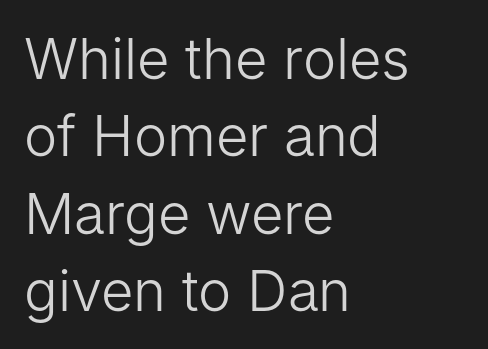
{"serif": "no", "italic": "no", "bold": "no", "weight": "light", "width": "normal", "stroke_contrast": "low", "x_height": "medium", "monospaced": "no", "underline": "no", "align": "left", "line_spacing": "normal", "line_spacing_ratio": 1.38, "letter_spacing": "normal", "letter_spacing_em": 0.0, "glyph_px": 56}
